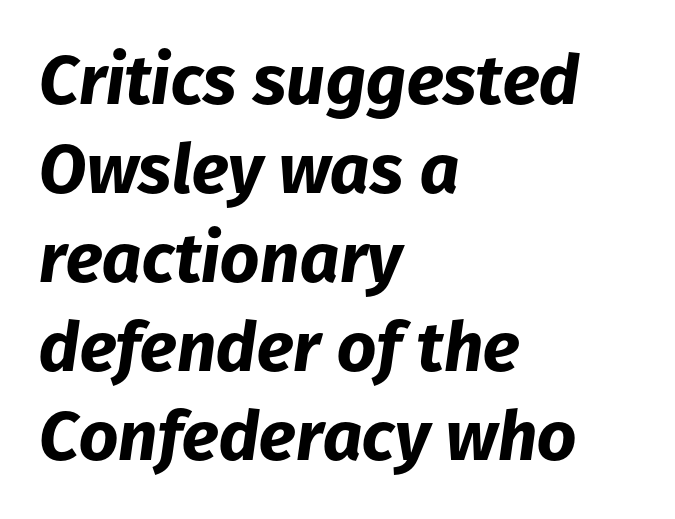
Q: Is the text bold? A: Yes.
Q: Is the text italic (slanted)? A: Yes, it leans right by about 8 degrees.
Q: Is the text underlined? A: No.
Q: How is the paragraph aligned? A: Left-aligned.
Q: Is the spacing between letters normal or unusually wide? A: Normal.
Q: Is the spacing between lines tight, normal or loose? A: Normal.
Q: Width (condensed, normal, or wide)? A: Normal.
Q: Stroke contrast? A: Low.
Q: x-height? A: Medium.
Q: Monospaced? A: No.
